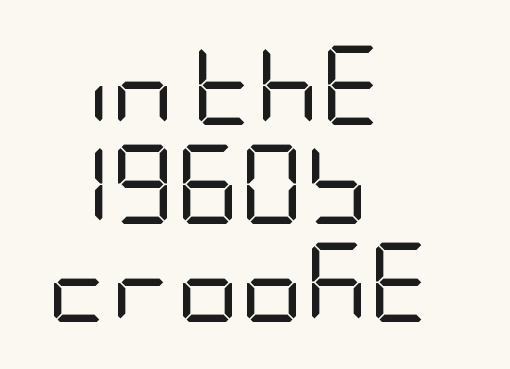
{"serif": "no", "italic": "no", "bold": "no", "weight": "regular", "width": "condensed", "stroke_contrast": "low", "x_height": "large", "underline": "no", "align": "left", "line_spacing": "normal", "line_spacing_ratio": 1.25, "letter_spacing": "normal", "letter_spacing_em": 0.0, "glyph_px": 79}
